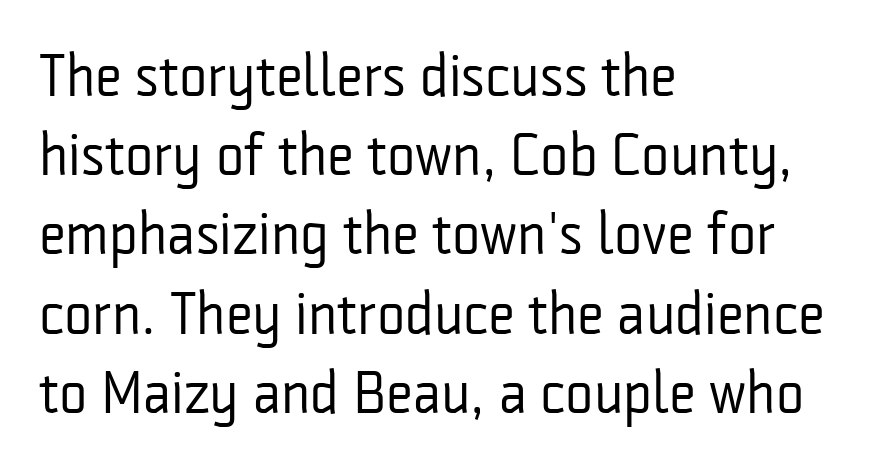
The image shows 60 px regular-weight, condensed sans-serif type, upright; set left-aligned, normal line spacing (1.32x), normal letter spacing, not underlined; low stroke contrast and a medium x-height.
